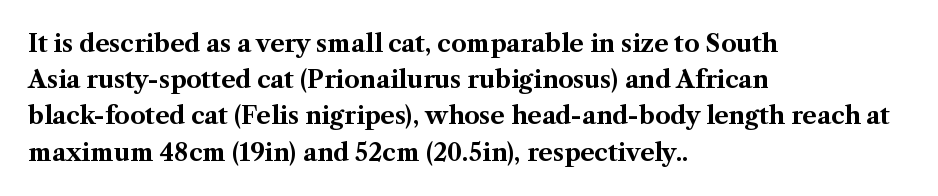
{"italic": "no", "bold": "yes", "underline": "no", "align": "left", "line_spacing": "normal", "line_spacing_ratio": 1.51, "letter_spacing": "normal", "letter_spacing_em": 0.0, "glyph_px": 24}
